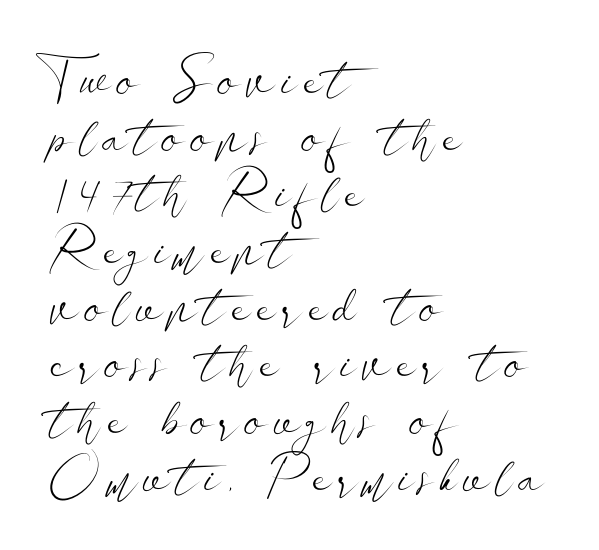
{"serif": "no", "bold": "no", "weight": "light", "width": "wide", "stroke_contrast": "low", "x_height": "small", "monospaced": "no", "underline": "no", "align": "left", "line_spacing": "tight", "line_spacing_ratio": 1.05, "glyph_px": 54}
